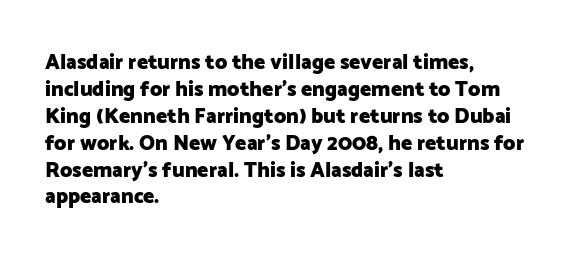
Which margin do the lines hug? The left one — the right edge is uneven. The foot of each line stays bare and open. Strokes here are thick enough to call this a true bold. Does the lettering tilt? It doesn't — this is upright. You could call the tracking neutral — neither tight nor loose. Interline gaps are of average width in this sample.
